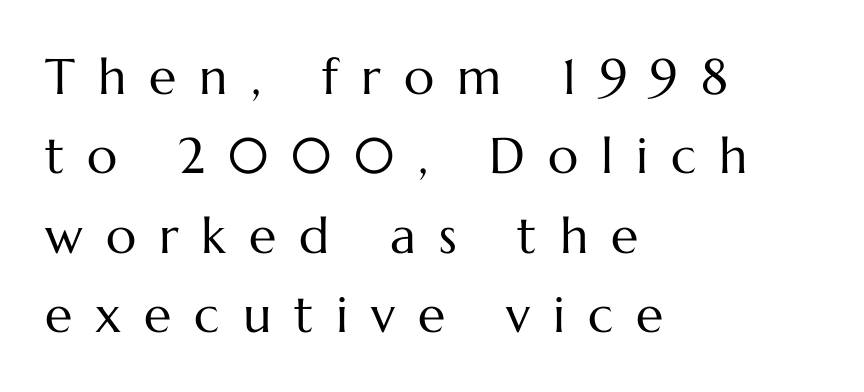
{"italic": "no", "bold": "no", "weight": "regular", "width": "normal", "stroke_contrast": "medium", "x_height": "medium", "monospaced": "no", "underline": "no", "align": "left", "line_spacing": "normal", "line_spacing_ratio": 1.59, "letter_spacing": "wide", "letter_spacing_em": 0.46, "glyph_px": 50}
